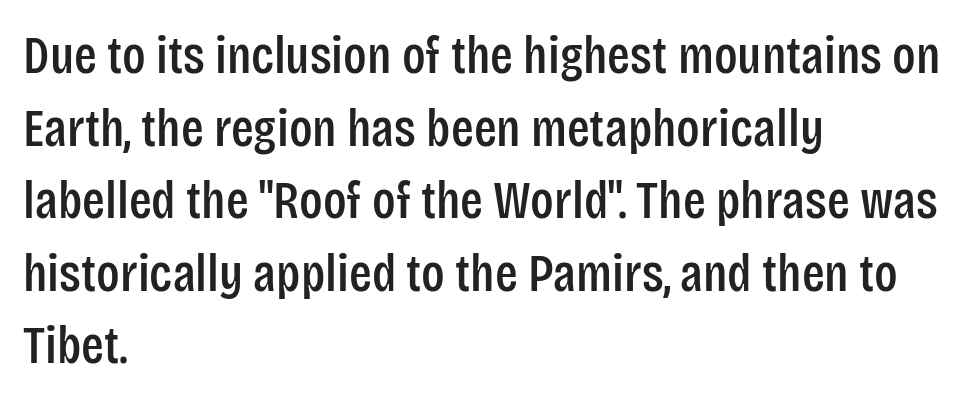
{"serif": "no", "italic": "no", "width": "condensed", "stroke_contrast": "low", "x_height": "large", "monospaced": "no", "underline": "no", "align": "left", "line_spacing": "normal", "line_spacing_ratio": 1.37, "letter_spacing": "normal", "letter_spacing_em": 0.0, "glyph_px": 53}
